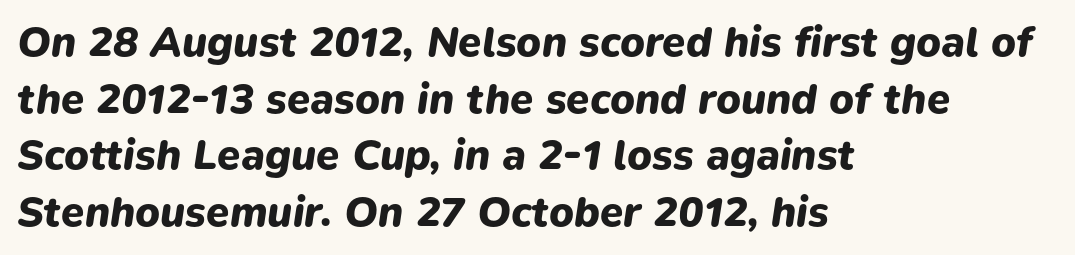
Q: Is the text bold? A: Yes.
Q: Is the text italic (slanted)? A: Yes, it leans right by about 9 degrees.
Q: Is the text underlined? A: No.
Q: How is the paragraph aligned? A: Left-aligned.
Q: Is the spacing between letters normal or unusually wide? A: Normal.
Q: Is the spacing between lines tight, normal or loose? A: Normal.
Q: Width (condensed, normal, or wide)? A: Normal.
Q: Stroke contrast? A: Low.
Q: x-height? A: Medium.
Q: Monospaced? A: No.
